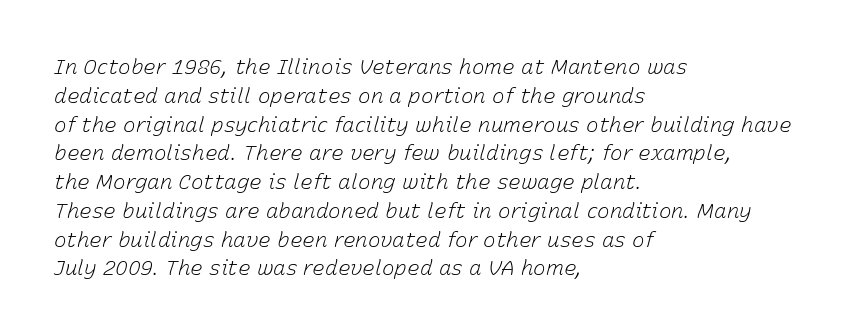
Q: Is the text bold? A: No.
Q: Is the text italic (slanted)? A: Yes, it leans right by about 15 degrees.
Q: Is the text underlined? A: No.
Q: How is the paragraph aligned? A: Left-aligned.
Q: Is the spacing between letters normal or unusually wide? A: Normal.
Q: Is the spacing between lines tight, normal or loose? A: Normal.
